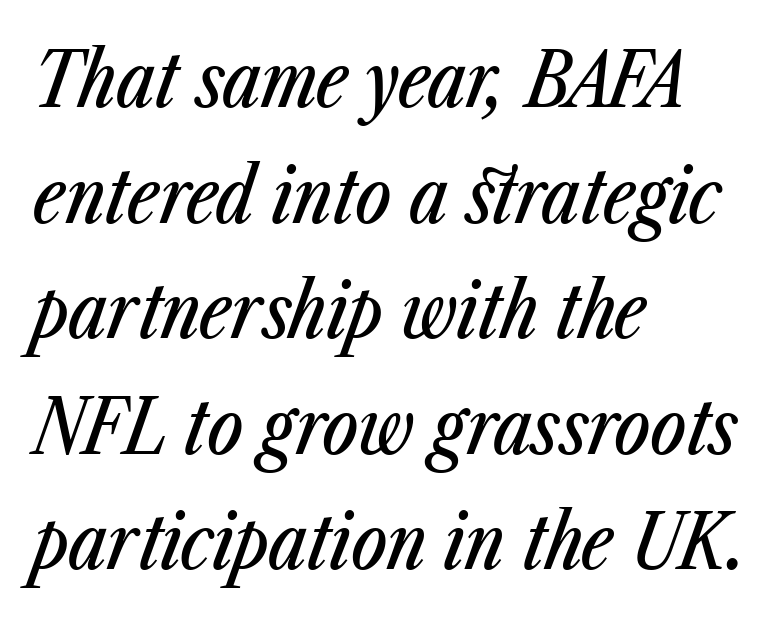
Q: Is the text italic (slanted)? A: Yes, it leans right by about 23 degrees.
Q: Is the text underlined? A: No.
Q: How is the paragraph aligned? A: Left-aligned.
Q: Is the spacing between letters normal or unusually wide? A: Normal.
Q: Is the spacing between lines tight, normal or loose? A: Normal.
Q: Width (condensed, normal, or wide)? A: Condensed.
Q: Stroke contrast? A: Low.
Q: x-height? A: Medium.
Q: Monospaced? A: No.
